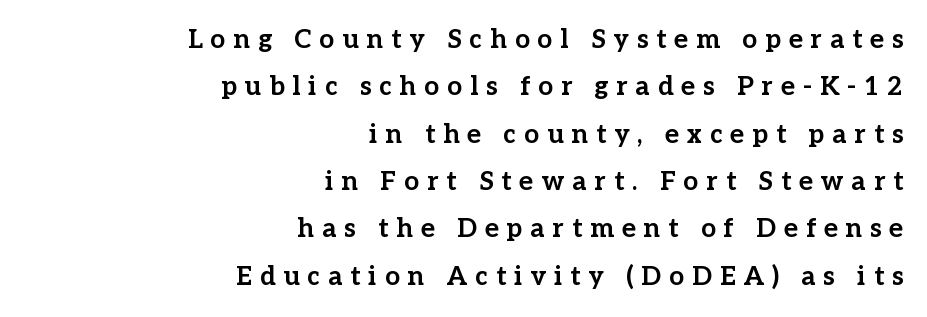
Q: Is the text bold? A: Yes.
Q: Is the text italic (slanted)? A: No, it is upright.
Q: Is the text underlined? A: No.
Q: How is the paragraph aligned? A: Right-aligned.
Q: Is the spacing between letters normal or unusually wide? A: Unusually wide.
